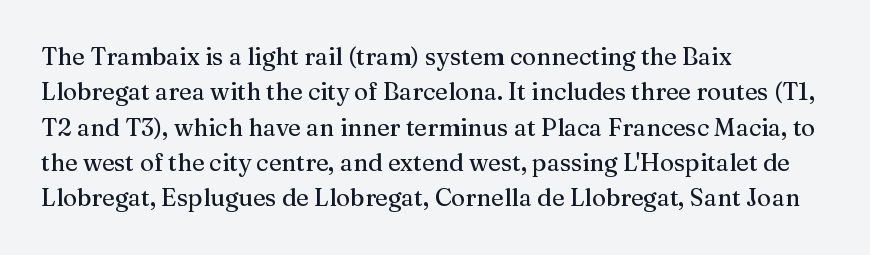
{"italic": "no", "underline": "no", "align": "left", "line_spacing": "normal", "line_spacing_ratio": 1.47, "letter_spacing": "normal", "letter_spacing_em": 0.0, "glyph_px": 24}
